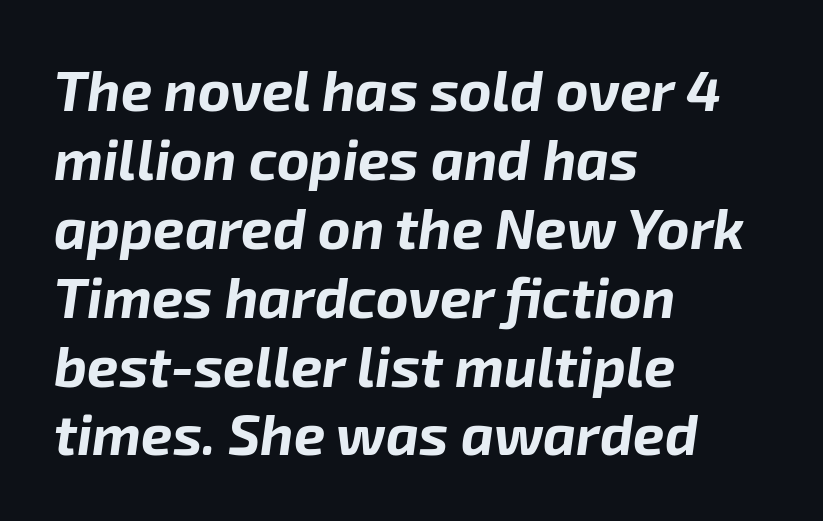
Slant detected: the letters are inclined. The text block is weighted toward the left margin, trailing off unevenly rightward. Descenders hang freely into open space. The face used here is rendered with its standard letterfit. Is this a fixed-width face? No — the glyphs have proportional, varying widths. Typesetter's note: full bold, strokes at maximum text heaviness.
